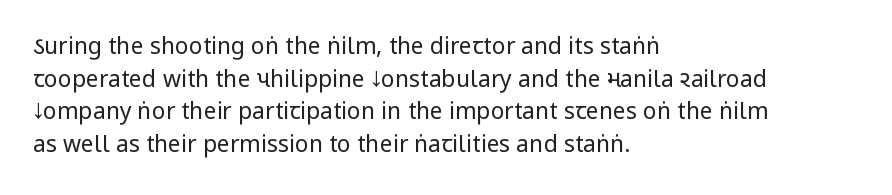
Characters follow at the spacing the type designer built in. The letterforms sit at book weight or below. Rendered with straight, roman letterforms. The rows are spaced the way most documents space them. The strip under each line holds only bare page.
